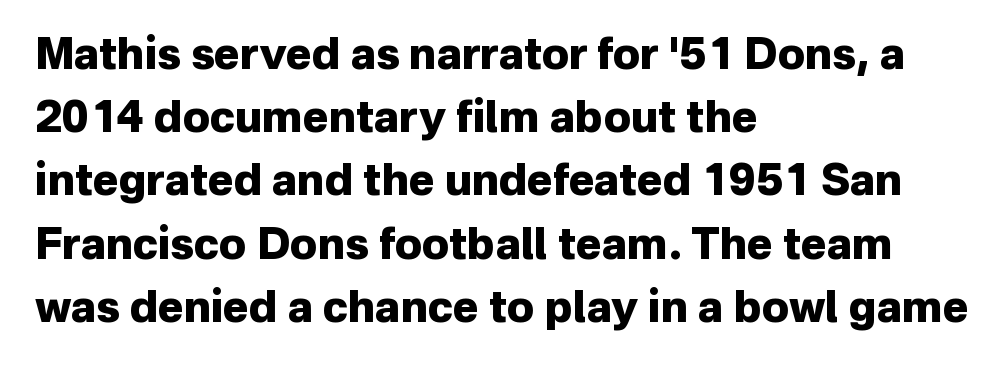
Note the varied advance widths — an 'i' is clearly narrower than an 'm'. Nope, not italic — everything's standing straight. The typeface chosen for these lines omits serifs. This sample uses plain, unmodified letter spacing.
